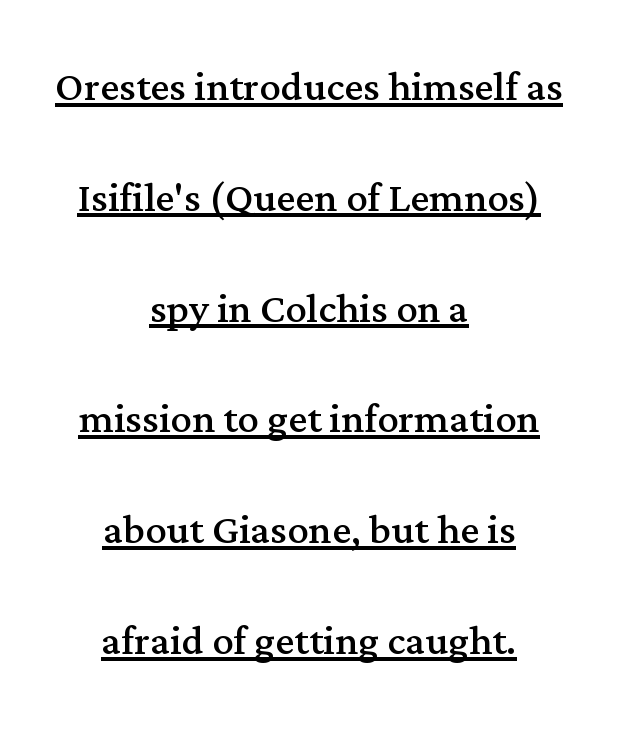
Q: Is the text bold? A: No.
Q: Is the text italic (slanted)? A: No, it is upright.
Q: Is the typeface a serif or a sans-serif typeface? A: Serif.
Q: Is the text underlined? A: Yes.
Q: How is the paragraph aligned? A: Centered.
Q: Is the spacing between letters normal or unusually wide? A: Normal.
Q: Is the spacing between lines tight, normal or loose? A: Loose.
Q: Width (condensed, normal, or wide)? A: Normal.
Q: Stroke contrast? A: Medium.
Q: x-height? A: Medium.
Q: Monospaced? A: No.
